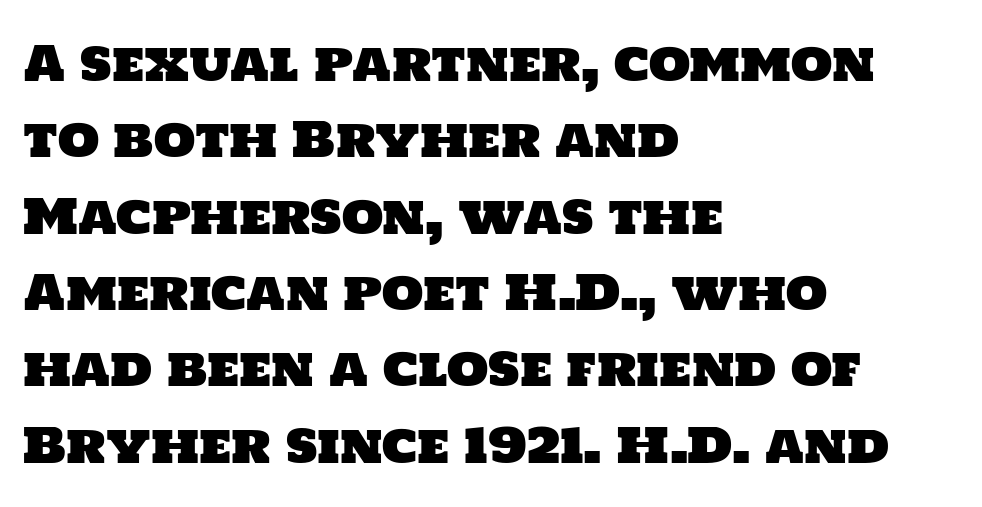
This rendering employs a face without finishing strokes, i.e., a sans-serif. Each letter keeps its own natural width here, so spacing adapts to shape. This sample uses plain, unmodified letter spacing. The text block is weighted toward the left margin, trailing off unevenly rightward. The zone under the glyphs is completely vacant.
